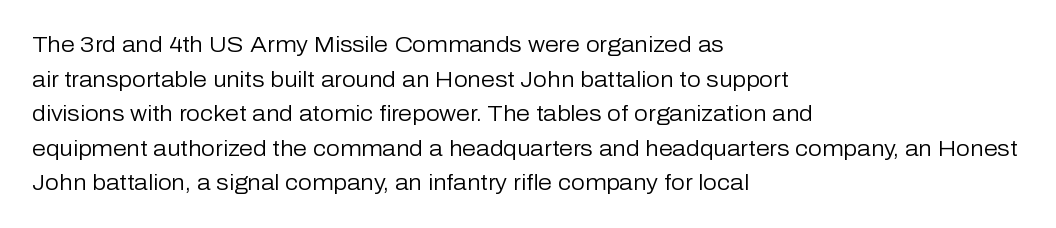
The image shows 22 px text type, upright; set left-aligned, normal line spacing (1.57x), normal letter spacing, not underlined.
